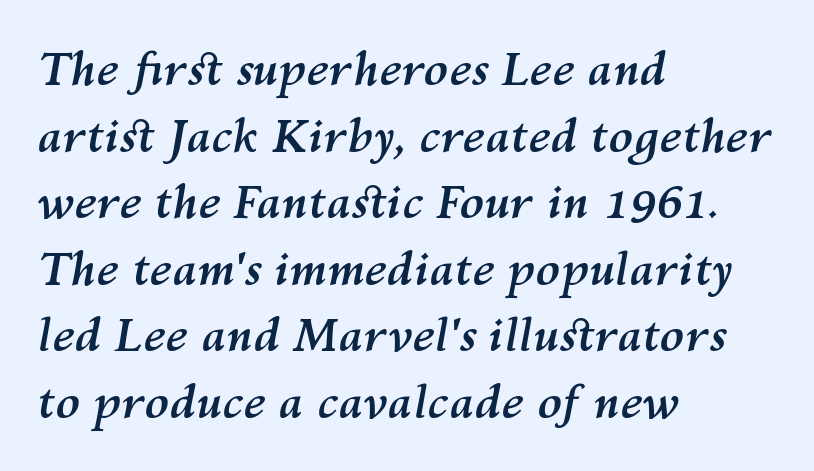
Q: Is the text bold? A: Yes.
Q: Is the text italic (slanted)? A: Yes, it leans right by about 10 degrees.
Q: Is the text underlined? A: No.
Q: How is the paragraph aligned? A: Left-aligned.
Q: Is the spacing between letters normal or unusually wide? A: Normal.
Q: Is the spacing between lines tight, normal or loose? A: Normal.
Q: Width (condensed, normal, or wide)? A: Normal.
Q: Stroke contrast? A: Medium.
Q: x-height? A: Medium.
Q: Monospaced? A: No.
